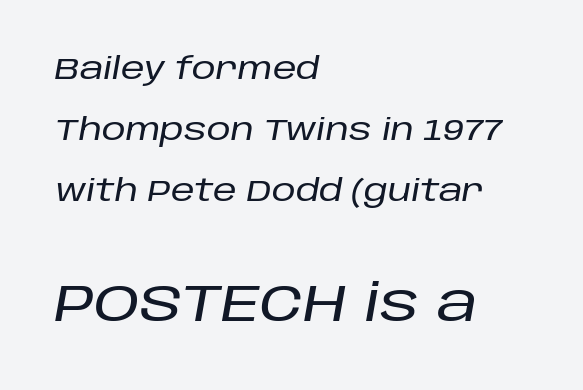
{"italic": "yes", "lean": "right", "slant_degrees": 10, "width": "normal", "stroke_contrast": "low", "x_height": "large", "monospaced": "no", "underline": "no", "align": "left", "line_spacing": "loose", "line_spacing_ratio": 2.03, "letter_spacing": "normal", "letter_spacing_em": 0.0, "larger_block": "second", "size_ratio": 1.73, "glyph_px": 52}
